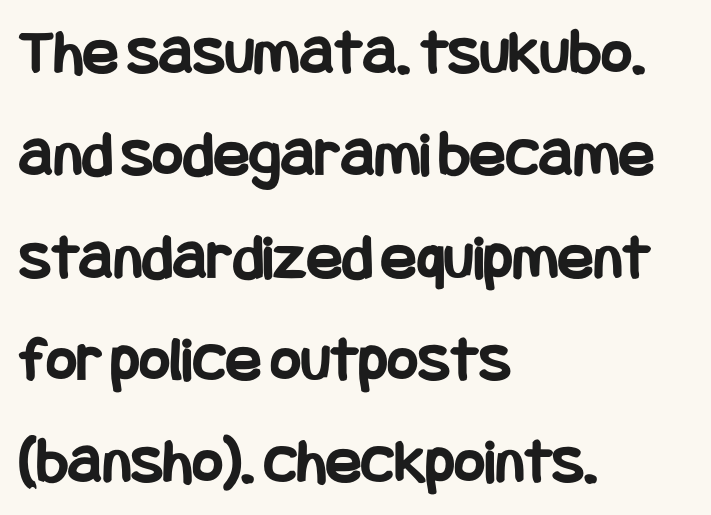
The image shows 66 px bold, condensed sans-serif type, upright; set left-aligned, normal line spacing (1.55x), normal letter spacing, not underlined; low stroke contrast and a large x-height.
